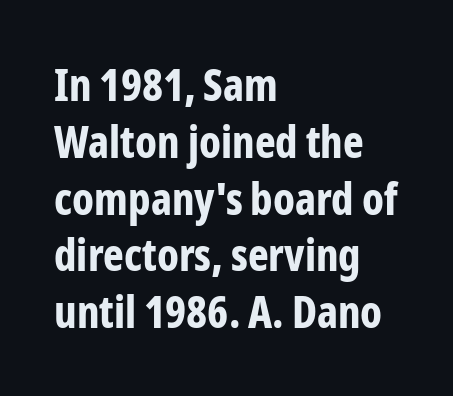
The letters stand straight up with perfectly vertical stems. The text was rendered using a sans face with plain stroke endings. Spacing verdict: proportional, widths tailored to each character. The designer left line spacing at the default. Horizontal alignment here is leftward, the default for most running prose.
